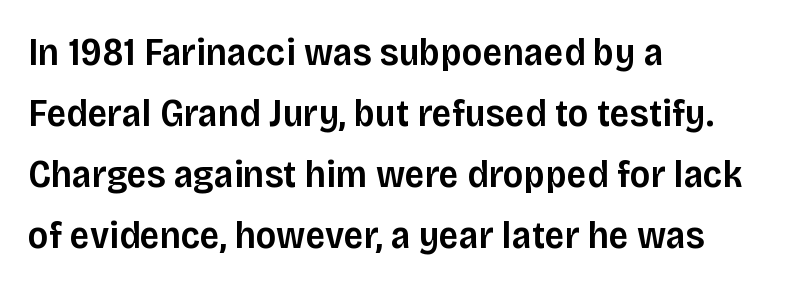
{"serif": "no", "italic": "no", "bold": "semi", "weight": "semibold", "width": "normal", "stroke_contrast": "low", "x_height": "large", "monospaced": "no", "underline": "no", "align": "left", "line_spacing": "normal", "line_spacing_ratio": 1.56, "letter_spacing": "normal", "letter_spacing_em": 0.0, "glyph_px": 39}
